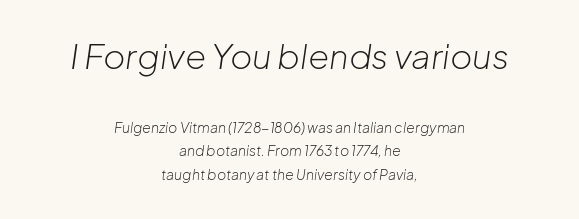
{"italic": "yes", "lean": "right", "slant_degrees": 8, "bold": "no", "weight": "light", "width": "normal", "stroke_contrast": "low", "x_height": "medium", "monospaced": "no", "underline": "no", "align": "center", "line_spacing": "normal", "line_spacing_ratio": 1.67, "letter_spacing": "normal", "letter_spacing_em": 0.0, "larger_block": "first", "size_ratio": 2.43, "glyph_px": 34}
